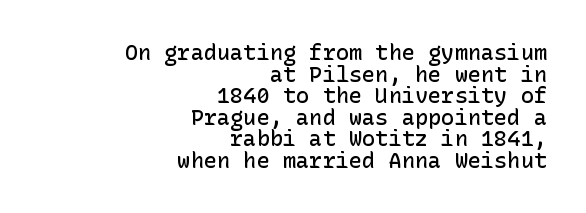
{"italic": "no", "bold": "semi", "underline": "no", "align": "right", "line_spacing": "tight", "line_spacing_ratio": 0.98, "letter_spacing": "normal", "letter_spacing_em": 0.0, "glyph_px": 22}
